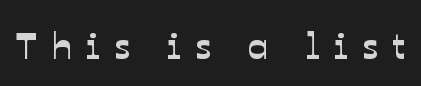
Q: Is the typeface a serif or a sans-serif typeface? A: Sans-serif.
Q: Is the text underlined? A: No.
Q: Is the spacing between letters normal or unusually wide? A: Unusually wide.
Q: Width (condensed, normal, or wide)? A: Normal.
Q: Stroke contrast? A: Low.
Q: x-height? A: Medium.
Q: Monospaced? A: No.
